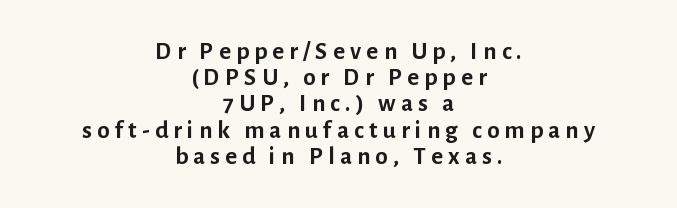
The baseline area is clear. Centered paragraph, ragged on both sides. No italicization has been applied; the sample stays upright. Short note: letters widely spaced. The strokes are fattened all the way to bold. These lines huddle together more closely than default settings would place them.
